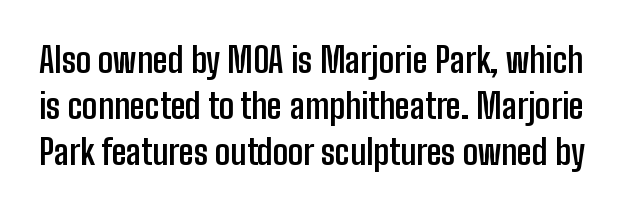
You can tell it's not italic because the verticals are truly vertical. The strokes are fattened all the way to bold. In terms of letterform style, serifs are entirely absent. Honestly, the row spacing looks completely unremarkable. Here the designer chose a conventional face with non-uniform glyph widths.
